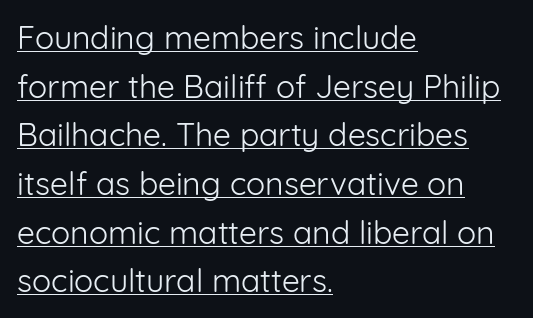
Q: Is the text bold? A: No.
Q: Is the text italic (slanted)? A: No, it is upright.
Q: Is the typeface a serif or a sans-serif typeface? A: Sans-serif.
Q: Is the text underlined? A: Yes.
Q: How is the paragraph aligned? A: Left-aligned.
Q: Is the spacing between letters normal or unusually wide? A: Normal.
Q: Is the spacing between lines tight, normal or loose? A: Normal.
Q: Width (condensed, normal, or wide)? A: Normal.
Q: Stroke contrast? A: Low.
Q: x-height? A: Medium.
Q: Monospaced? A: No.
